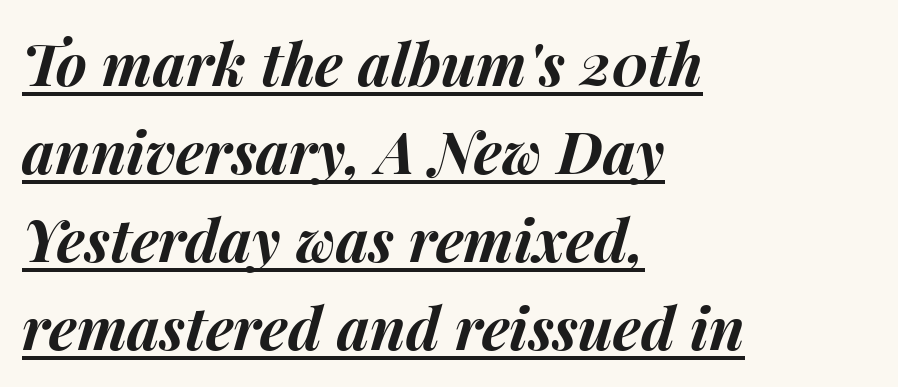
The specimen reads as italic at a glance. This sample has the flowing, uneven cadence of proportional lettering. Summary of weight: heavy, a full bold. The leading is moderate, giving the passage an even texture. The rendering uses the underline text-decoration. One-word summary of the alignment: left.
